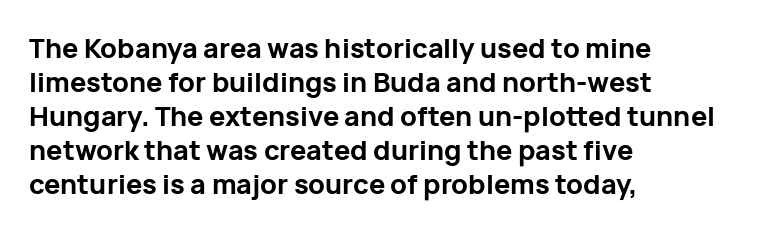
{"italic": "no", "bold": "yes", "underline": "no", "align": "left", "line_spacing": "normal", "line_spacing_ratio": 1.26, "letter_spacing": "normal", "letter_spacing_em": 0.0, "glyph_px": 27}
